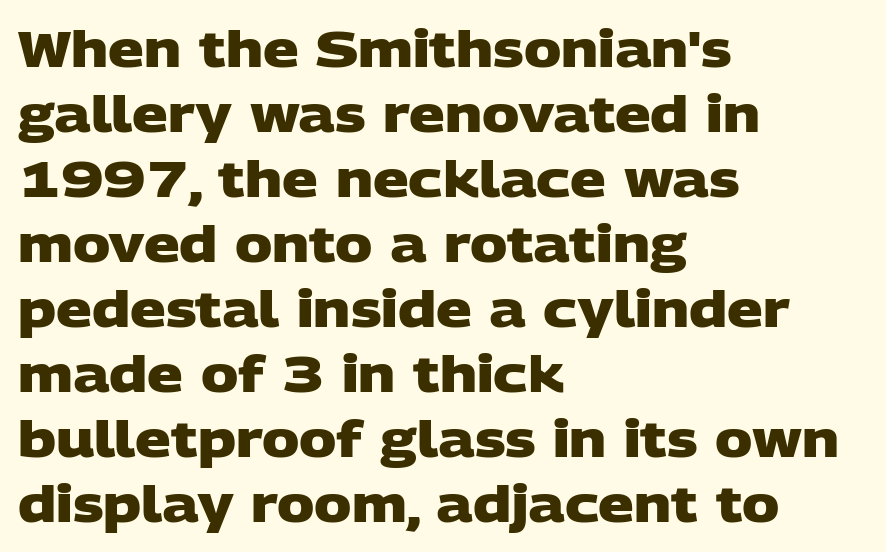
Q: Is the text bold? A: Yes.
Q: Is the typeface a serif or a sans-serif typeface? A: Sans-serif.
Q: Is the text underlined? A: No.
Q: How is the paragraph aligned? A: Left-aligned.
Q: Is the spacing between letters normal or unusually wide? A: Normal.
Q: Is the spacing between lines tight, normal or loose? A: Normal.
Q: Width (condensed, normal, or wide)? A: Wide.
Q: Stroke contrast? A: Low.
Q: x-height? A: Large.
Q: Monospaced? A: No.
